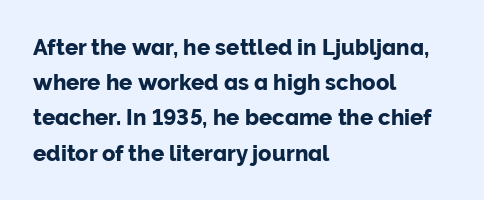
The image shows 22 px text type, upright; set left-aligned, normal line spacing (1.6x), normal letter spacing, not underlined.
